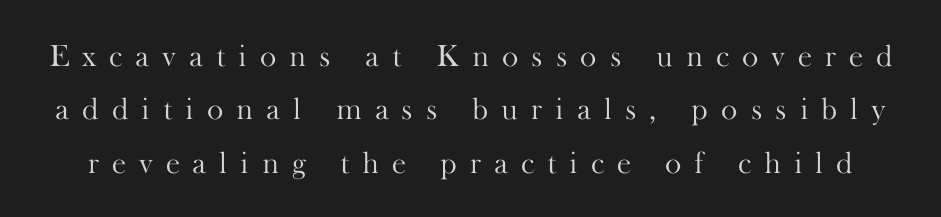
{"serif": "yes", "italic": "no", "bold": "no", "weight": "light", "width": "normal", "stroke_contrast": "high", "x_height": "small", "monospaced": "no", "underline": "no", "line_spacing_ratio": 1.72, "letter_spacing": "wide", "letter_spacing_em": 0.42, "glyph_px": 31}
